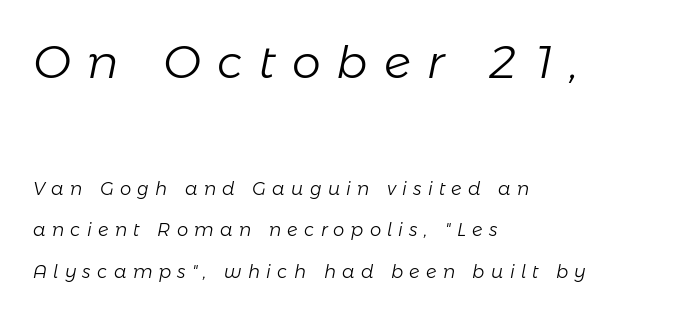
Leading is clearly above the norm, producing a sparse column. No word sits above an underline. Yep, that's italic — everything's leaning. Casual observation: everything's shoved over to the left. The passage shown is typed in a proportional face where columns would drift.
